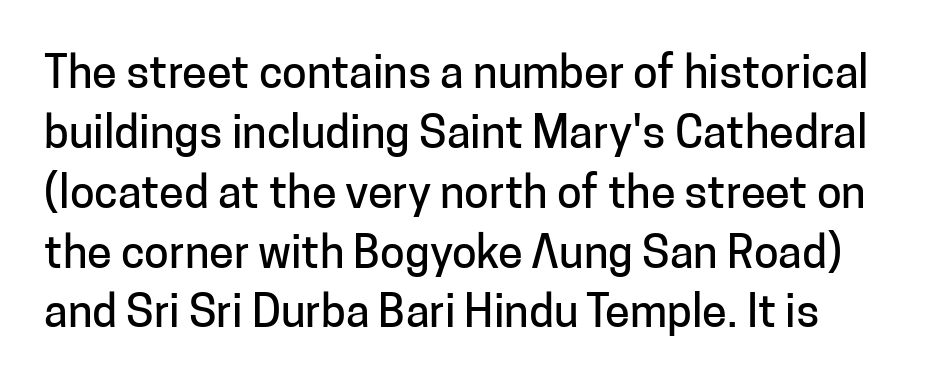
{"serif": "no", "italic": "no", "width": "normal", "stroke_contrast": "low", "x_height": "medium", "monospaced": "no", "underline": "no", "line_spacing": "normal", "line_spacing_ratio": 1.33, "letter_spacing": "normal", "letter_spacing_em": 0.0, "glyph_px": 45}
